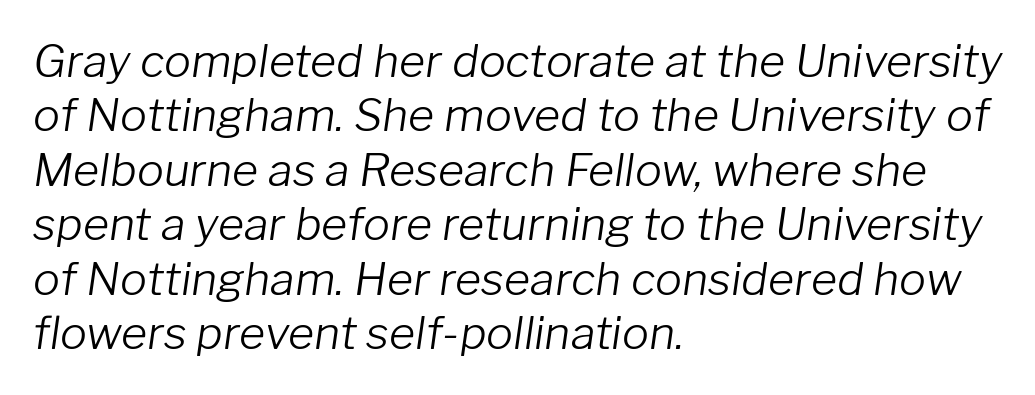
Q: Is the text bold? A: No.
Q: Is the text italic (slanted)? A: Yes, it leans right by about 8 degrees.
Q: Is the text underlined? A: No.
Q: How is the paragraph aligned? A: Left-aligned.
Q: Is the spacing between letters normal or unusually wide? A: Normal.
Q: Width (condensed, normal, or wide)? A: Normal.
Q: Stroke contrast? A: Low.
Q: x-height? A: Medium.
Q: Monospaced? A: No.
